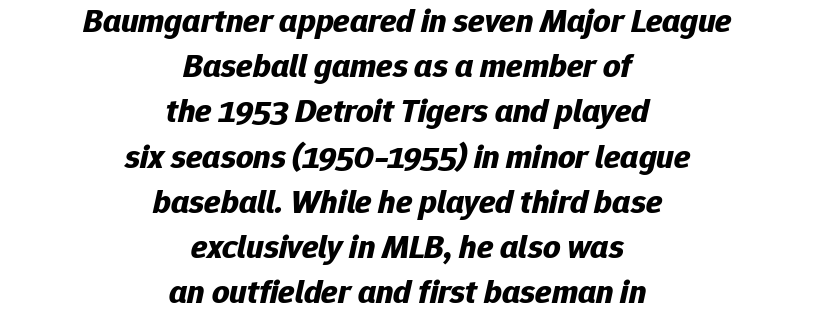
{"italic": "yes", "lean": "right", "slant_degrees": 12, "bold": "yes", "weight": "bold", "width": "normal", "stroke_contrast": "low", "x_height": "medium", "monospaced": "no", "underline": "no", "align": "center", "line_spacing": "normal", "line_spacing_ratio": 1.33, "letter_spacing": "normal", "letter_spacing_em": 0.0, "glyph_px": 34}
